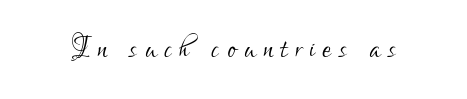
{"serif": "no", "bold": "no", "weight": "light", "width": "condensed", "stroke_contrast": "low", "x_height": "small", "monospaced": "no", "underline": "no", "letter_spacing": "wide", "letter_spacing_em": 0.2, "glyph_px": 39}
